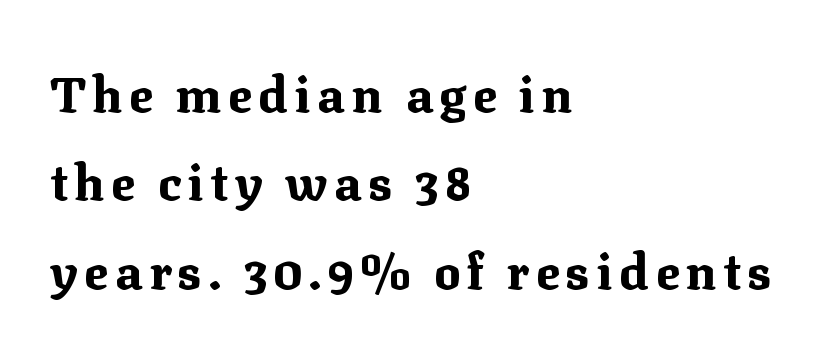
Q: Is the text bold? A: Yes.
Q: Is the text italic (slanted)? A: No, it is upright.
Q: Is the typeface a serif or a sans-serif typeface? A: Serif.
Q: Is the text underlined? A: No.
Q: How is the paragraph aligned? A: Left-aligned.
Q: Width (condensed, normal, or wide)? A: Normal.
Q: Stroke contrast? A: Medium.
Q: x-height? A: Medium.
Q: Monospaced? A: No.
